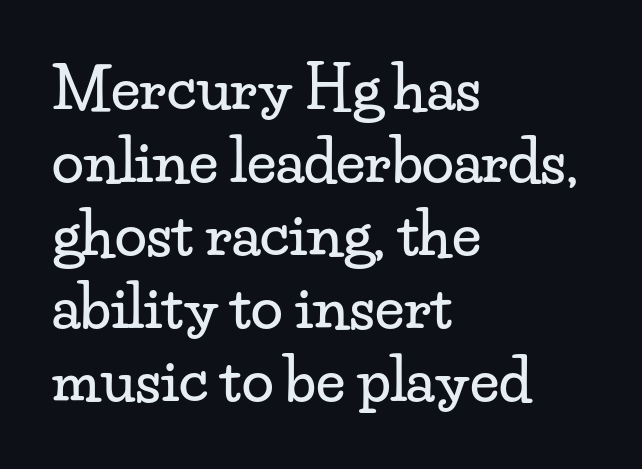
The image shows 58 px wide serif type, upright; set left-aligned, normal line spacing (1.26x), normal letter spacing, not underlined; low stroke contrast and a small x-height.
